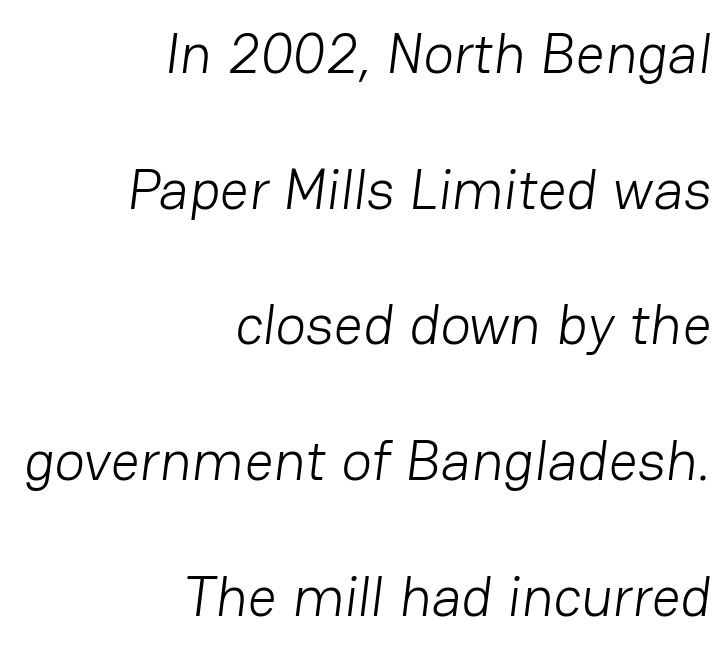
Vertical stems look standard width or narrower in stroke. Glyph-to-glyph distance matches everyday printed text. Stroke terminals: plain, sans-serif. Layout note: lines flush right. Horizontal bands of white between lines are thick stripes.
